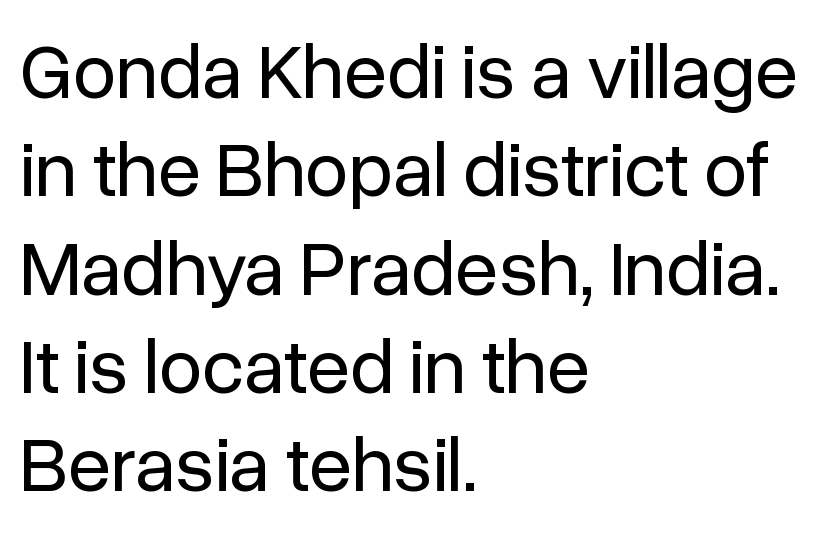
{"serif": "no", "italic": "no", "bold": "no", "weight": "regular", "width": "normal", "stroke_contrast": "low", "x_height": "medium", "monospaced": "no", "underline": "no", "align": "left", "line_spacing": "normal", "line_spacing_ratio": 1.26, "letter_spacing": "normal", "letter_spacing_em": 0.0, "glyph_px": 78}
